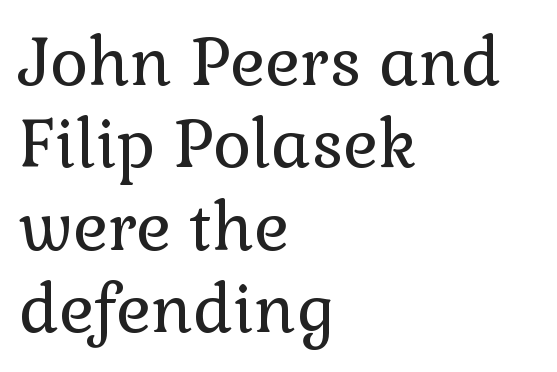
{"serif": "yes", "italic": "no", "bold": "no", "weight": "regular", "width": "normal", "stroke_contrast": "low", "x_height": "medium", "monospaced": "no", "underline": "no", "align": "left", "line_spacing": "normal", "line_spacing_ratio": 1.25, "letter_spacing": "normal", "letter_spacing_em": 0.0, "glyph_px": 66}
